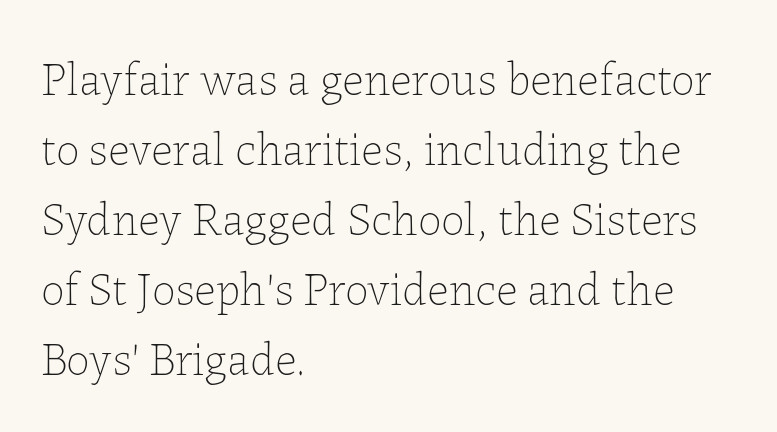
Normally led — the rows are evenly, conventionally spaced. The letterforms sit shoulder to shoulder at normal distance. Italic? Not at all — the glyphs are vertical. The setting favours the left margin, as ordinary paragraphs usually do. The characters are drawn with everyday or finer stroke widths. Underlining? Definitely not there.
